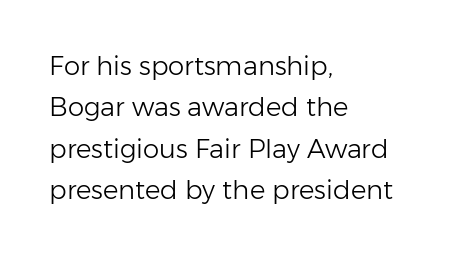
Each stroke keeps to a modest, everyday thickness or less. Whoever set this chose a conventional vertical rhythm. Caption: multi-line text, flush left, ragged right. Underlining? Definitely not there.
